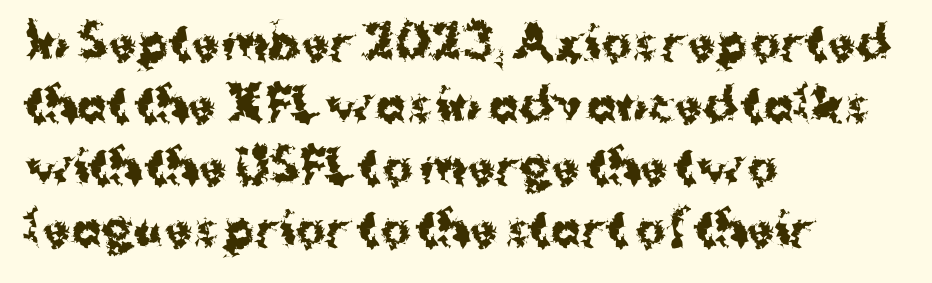
Q: Is the text bold? A: Yes.
Q: Is the text italic (slanted)? A: No, it is upright.
Q: Is the typeface a serif or a sans-serif typeface? A: Sans-serif.
Q: Is the text underlined? A: No.
Q: How is the paragraph aligned? A: Left-aligned.
Q: Is the spacing between letters normal or unusually wide? A: Normal.
Q: Is the spacing between lines tight, normal or loose? A: Normal.
Q: Width (condensed, normal, or wide)? A: Normal.
Q: Stroke contrast? A: Medium.
Q: x-height? A: Medium.
Q: Monospaced? A: No.
